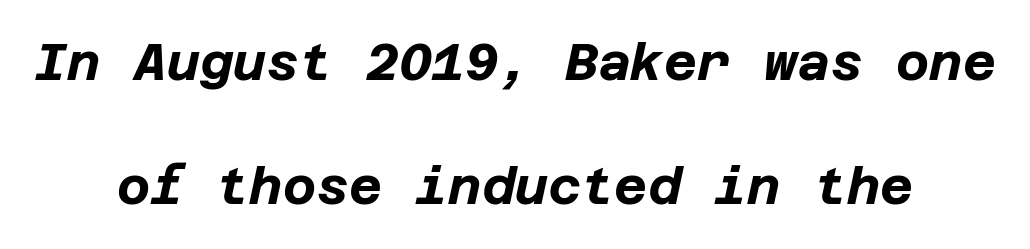
{"italic": "yes", "lean": "right", "slant_degrees": 12, "bold": "yes", "weight": "bold", "width": "normal", "stroke_contrast": "low", "x_height": "large", "underline": "no", "align": "center", "line_spacing": "loose", "line_spacing_ratio": 2.44, "letter_spacing": "normal", "letter_spacing_em": 0.0, "glyph_px": 51}
